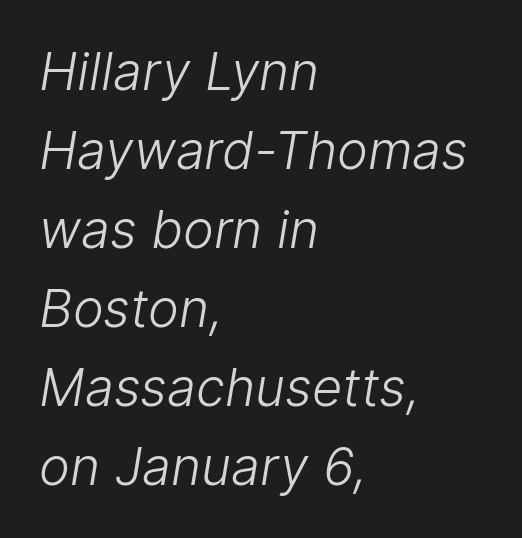
{"serif": "no", "bold": "no", "weight": "light", "width": "normal", "stroke_contrast": "low", "x_height": "medium", "monospaced": "no", "underline": "no", "align": "left", "line_spacing": "normal", "line_spacing_ratio": 1.52, "letter_spacing": "normal", "letter_spacing_em": 0.0, "glyph_px": 52}
